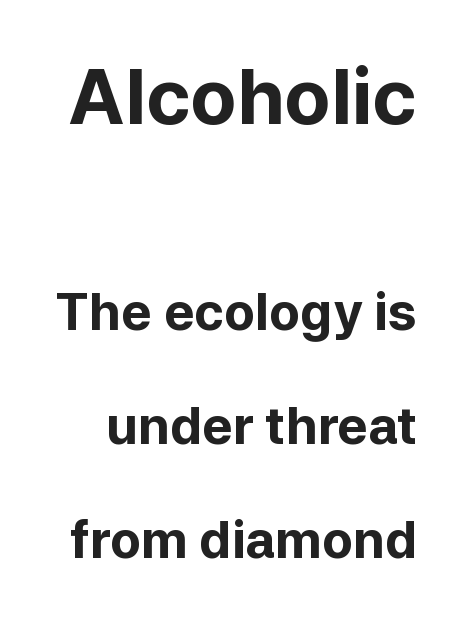
The image shows 76 px bold sans-serif type, upright; set loose line spacing (2.23x), normal letter spacing, not underlined; the first (top) block is 1.49x larger; low stroke contrast and a medium x-height.
